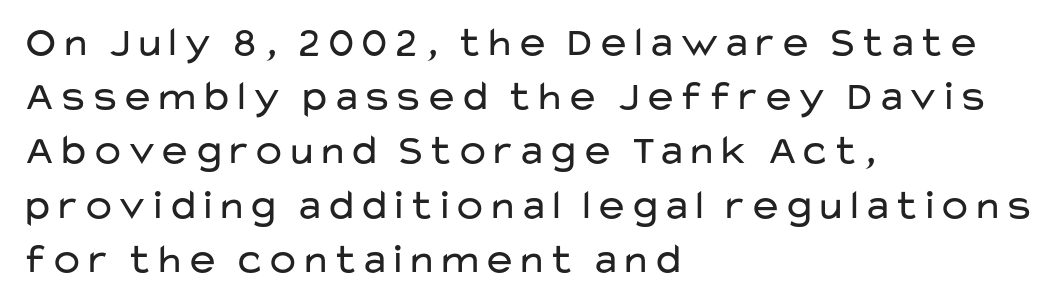
Q: Is the text bold? A: No.
Q: Is the text italic (slanted)? A: No, it is upright.
Q: Is the typeface a serif or a sans-serif typeface? A: Sans-serif.
Q: Is the text underlined? A: No.
Q: How is the paragraph aligned? A: Left-aligned.
Q: Is the spacing between letters normal or unusually wide? A: Normal.
Q: Is the spacing between lines tight, normal or loose? A: Normal.
Q: Width (condensed, normal, or wide)? A: Wide.
Q: Stroke contrast? A: Low.
Q: x-height? A: Medium.
Q: Monospaced? A: No.
